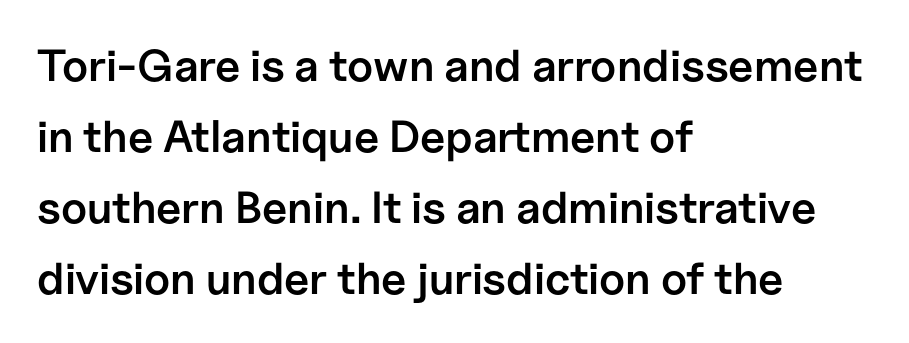
{"serif": "no", "italic": "no", "bold": "semi", "weight": "semibold", "width": "normal", "stroke_contrast": "low", "x_height": "medium", "monospaced": "no", "underline": "no", "align": "left", "line_spacing": "normal", "line_spacing_ratio": 1.58, "letter_spacing": "normal", "letter_spacing_em": 0.0, "glyph_px": 45}
